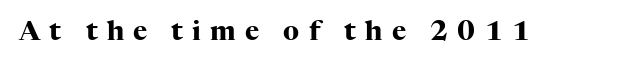
Q: Is the text bold? A: Yes.
Q: Is the text italic (slanted)? A: No, it is upright.
Q: Is the text underlined? A: No.
Q: Is the spacing between letters normal or unusually wide? A: Unusually wide.
